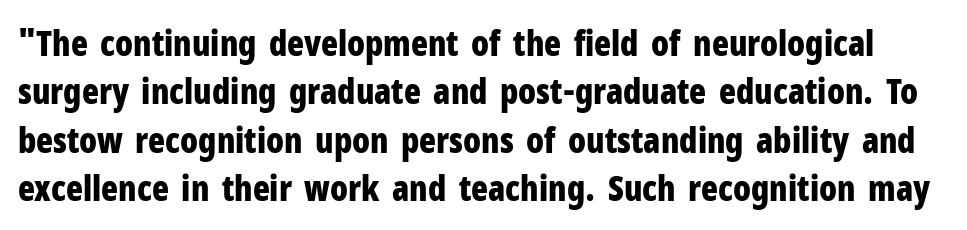
{"serif": "no", "italic": "no", "bold": "yes", "weight": "bold", "width": "condensed", "stroke_contrast": "low", "x_height": "medium", "monospaced": "no", "underline": "no", "line_spacing": "normal", "line_spacing_ratio": 1.38, "letter_spacing": "normal", "letter_spacing_em": 0.0, "glyph_px": 35}
